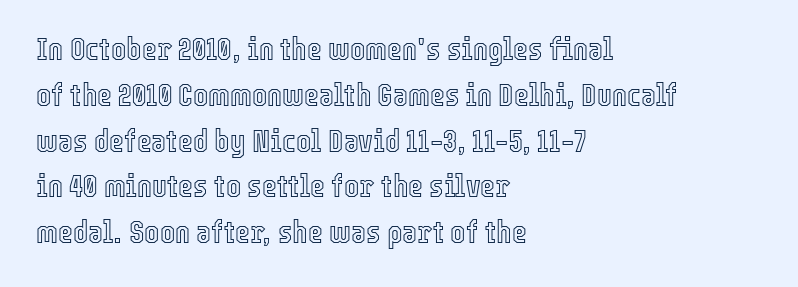
Q: Is the text italic (slanted)? A: No, it is upright.
Q: Is the text underlined? A: No.
Q: How is the paragraph aligned? A: Left-aligned.
Q: Is the spacing between letters normal or unusually wide? A: Normal.
Q: Is the spacing between lines tight, normal or loose? A: Normal.
Q: Width (condensed, normal, or wide)? A: Condensed.
Q: x-height? A: Medium.
Q: Monospaced? A: No.
